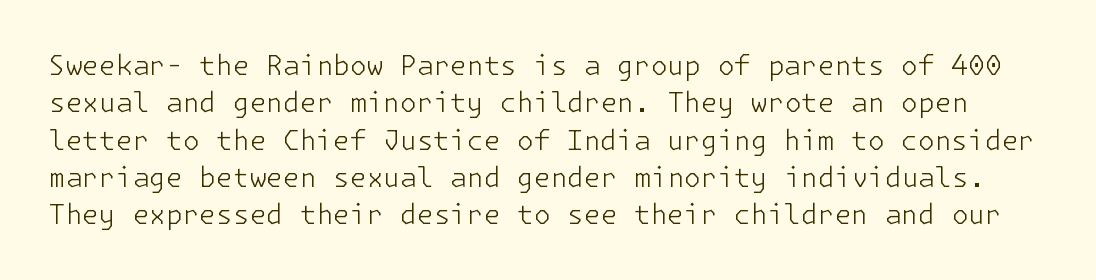
The image shows 27 px text type, upright; set normal line spacing (1.38x), normal letter spacing, not underlined.
